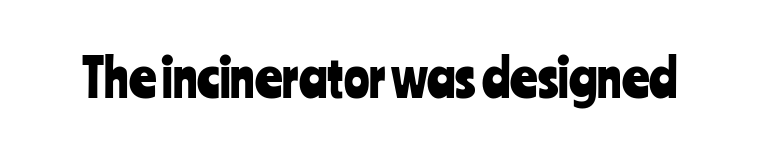
The image shows 53 px condensed sans-serif type, upright; set normal letter spacing, not underlined; low stroke contrast and a medium x-height.
